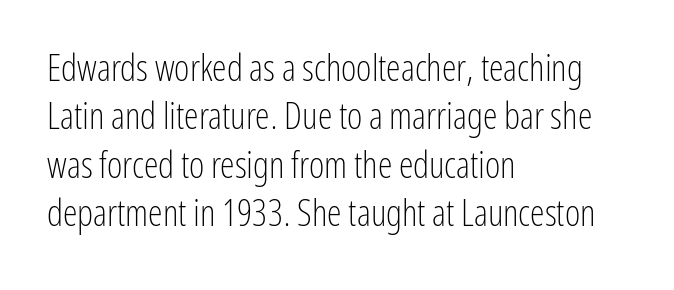
Is there any slant? The stems are plumb. The typesetting does not lean heavy: it is not bold. Decoration check: the copy has no underline. Typographically, this falls in the sans-serif category. In terms of letterspacing, this is plain default setting.
